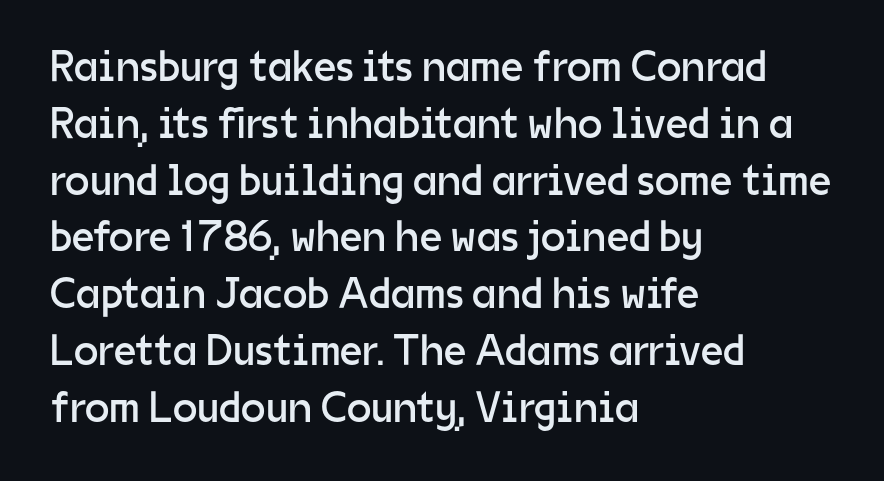
Q: Is the text bold? A: No.
Q: Is the text italic (slanted)? A: No, it is upright.
Q: Is the typeface a serif or a sans-serif typeface? A: Sans-serif.
Q: Is the text underlined? A: No.
Q: How is the paragraph aligned? A: Left-aligned.
Q: Is the spacing between letters normal or unusually wide? A: Normal.
Q: Is the spacing between lines tight, normal or loose? A: Normal.
Q: Width (condensed, normal, or wide)? A: Normal.
Q: Stroke contrast? A: Low.
Q: x-height? A: Medium.
Q: Monospaced? A: No.
